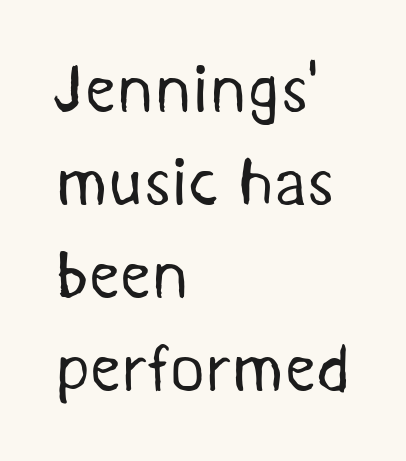
The text was rendered using a sans face with plain stroke endings. Quick note: interline space is typical. Descender tails drop into unmarked territory. Varying glyph widths throughout — classic text-font behaviour. The strokes are not fattened; the text isn't bold. Nothing unusual about the tracking: characters are spaced as the font intends.
